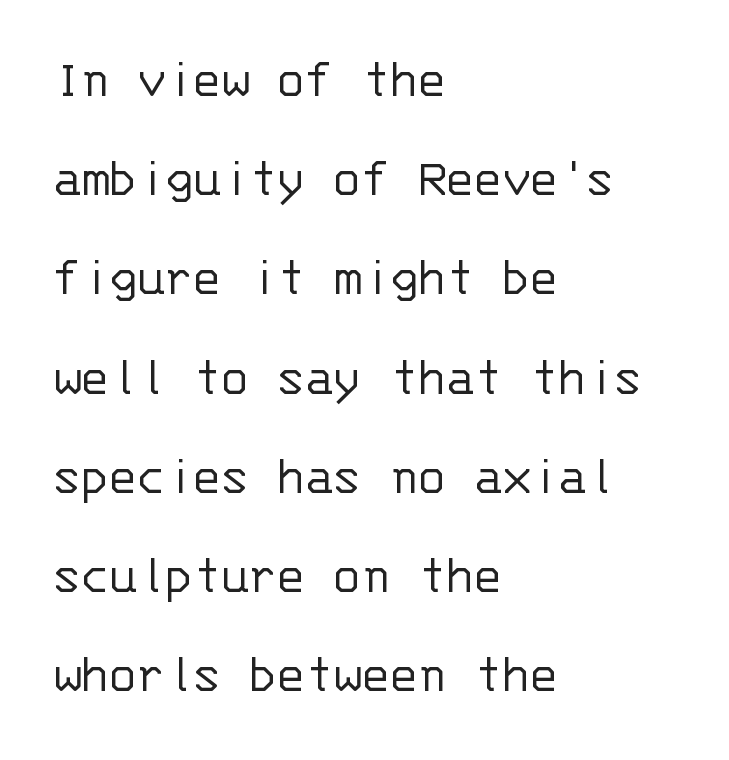
{"serif": "no", "italic": "no", "bold": "no", "weight": "light", "width": "normal", "stroke_contrast": "low", "x_height": "large", "monospaced": "yes", "underline": "no", "align": "left", "line_spacing_ratio": 1.74, "letter_spacing": "normal", "letter_spacing_em": 0.0, "glyph_px": 57}
